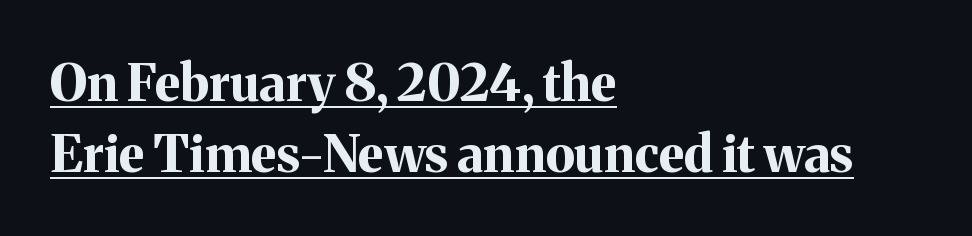
Q: Is the text bold? A: Yes.
Q: Is the text italic (slanted)? A: No, it is upright.
Q: Is the typeface a serif or a sans-serif typeface? A: Serif.
Q: Is the text underlined? A: Yes.
Q: How is the paragraph aligned? A: Left-aligned.
Q: Is the spacing between letters normal or unusually wide? A: Normal.
Q: Is the spacing between lines tight, normal or loose? A: Normal.
Q: Width (condensed, normal, or wide)? A: Normal.
Q: Stroke contrast? A: Medium.
Q: x-height? A: Medium.
Q: Monospaced? A: No.
